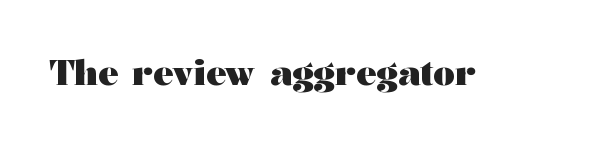
The image shows 34 px heavy, wide serif type, upright; set normal letter spacing, not underlined; medium stroke contrast and a medium x-height.
